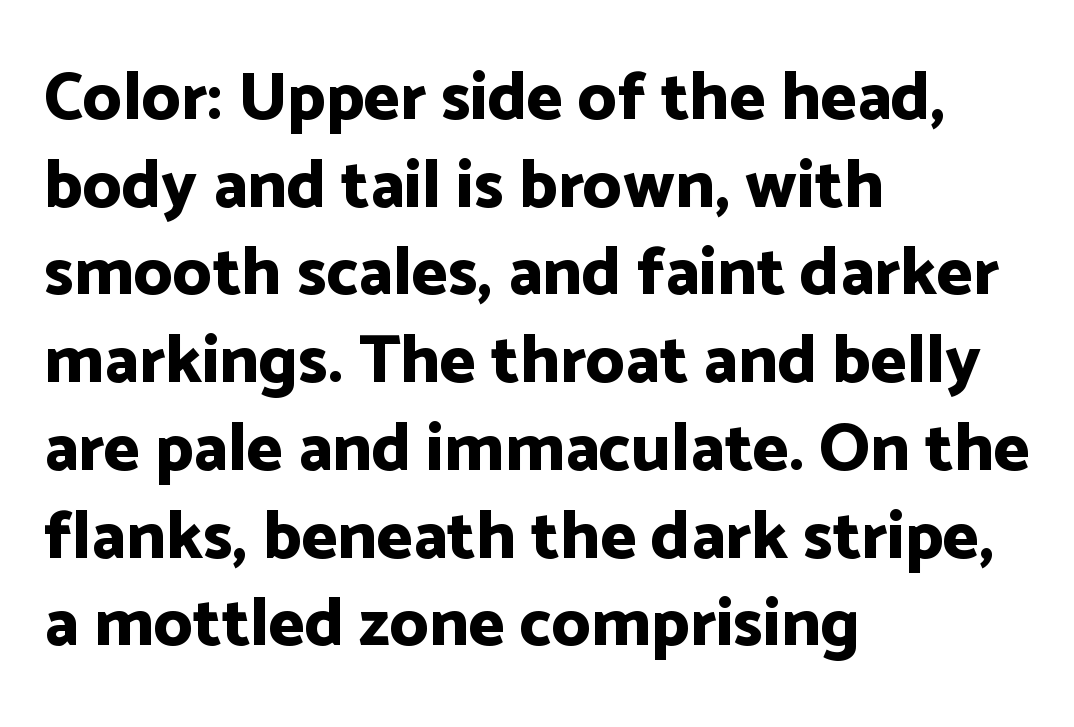
The rendering uses natural spacing where letterforms have individual widths. Observe the absence of serifs on each vertical stroke in this sample. Observe the ordinary spacing: letters are neighbours, not strangers. Clear beneath every line of the passage.
